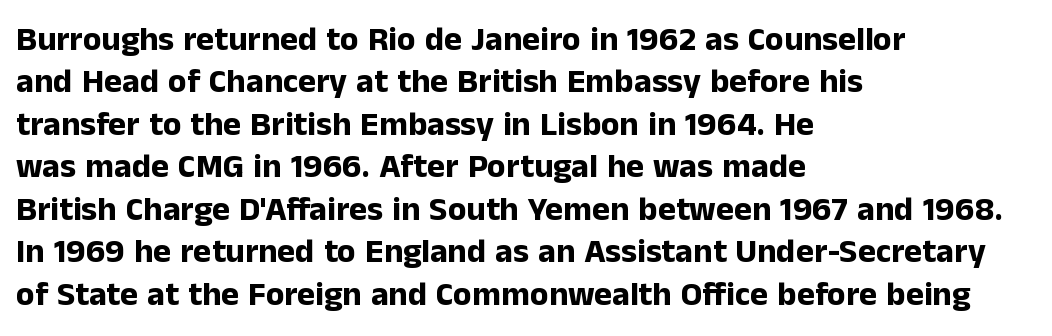
Q: Is the text bold? A: Yes.
Q: Is the text italic (slanted)? A: No, it is upright.
Q: Is the typeface a serif or a sans-serif typeface? A: Sans-serif.
Q: Is the text underlined? A: No.
Q: How is the paragraph aligned? A: Left-aligned.
Q: Is the spacing between letters normal or unusually wide? A: Normal.
Q: Is the spacing between lines tight, normal or loose? A: Normal.
Q: Width (condensed, normal, or wide)? A: Normal.
Q: Stroke contrast? A: Low.
Q: x-height? A: Medium.
Q: Monospaced? A: No.
